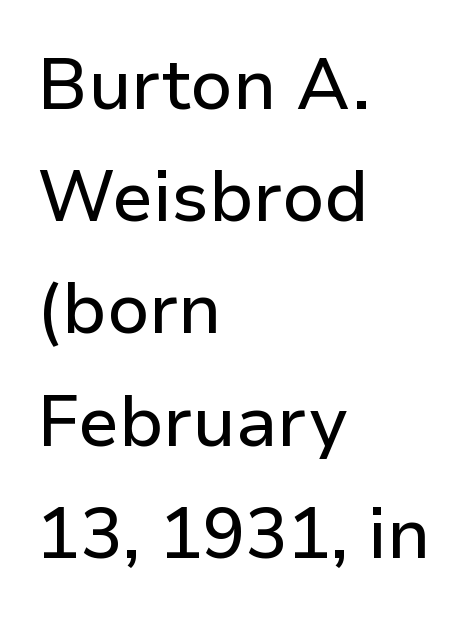
The rendering shows plain stroke endings on the letterforms — a sans-serif design. You could not count columns in this text — the font is proportionally spaced. The axis of the letterforms is exactly vertical. Which margin do the lines hug? The left one — the right edge is uneven.
